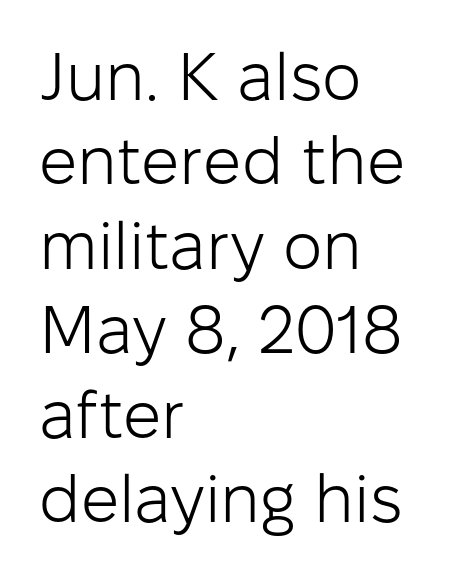
Words float on clear page, feet unadorned. You can tell it's not italic because the verticals are truly vertical. Here the designer chose a conventional face with non-uniform glyph widths. Short note: letters normally spaced. A classic flush-left, rag-right setting is used for this passage.
